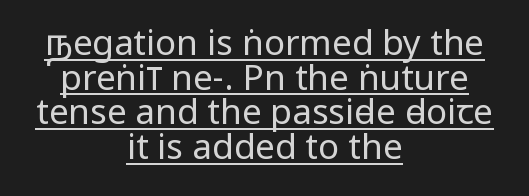
This rendering leaves character spacing at its baseline value. Type style note: lacks serifs. Neither beginnings nor endings align; midpoints do. Is there much room between lines? No — they nearly touch.
